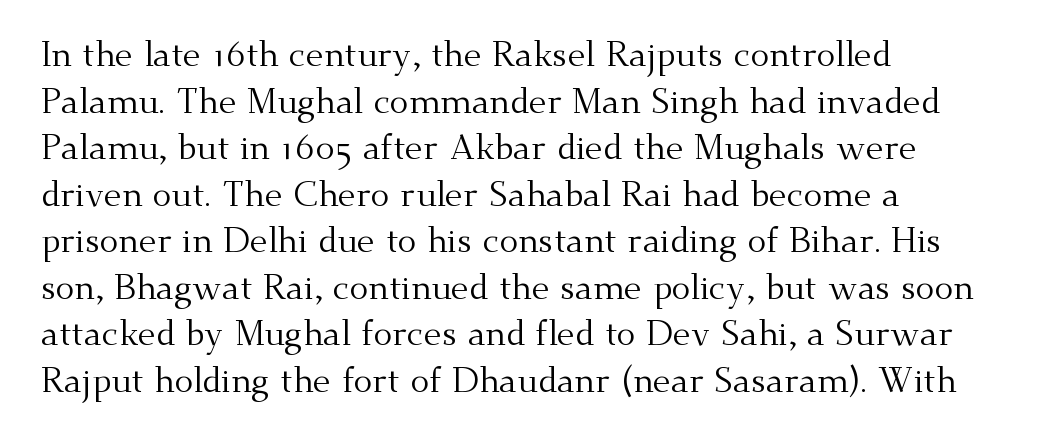
Weight: regular or lighter. The lines in this sample share a left origin and differ only in where they stop. Does extra space separate the letters? No, they use regular spacing. The rendering uses natural spacing where letterforms have individual widths. The zone under the glyphs is completely vacant. Every stem runs plumb, perpendicular to the baseline.
